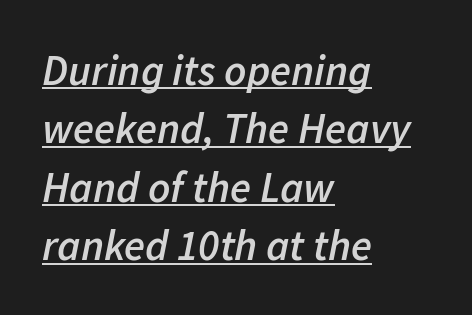
Inter-character spacing is left at the font's built-in metrics. A typesetter would call this proportional, since set widths differ per character. Caption: lettering with a line underneath. Weight check: semibold — heavier than regular, not quite bold. The text carries the slant typical of an italic or oblique font.
